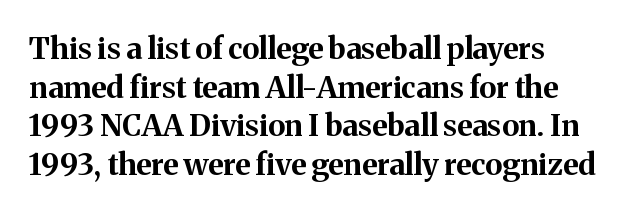
Letterform terminals end in serifs throughout the passage. The rendering anchors every line to the left-hand side. Short note: letters normally spaced. Looks like regular typesetting: each glyph gets only the width it needs. This is heavy type, rendered in bold.
